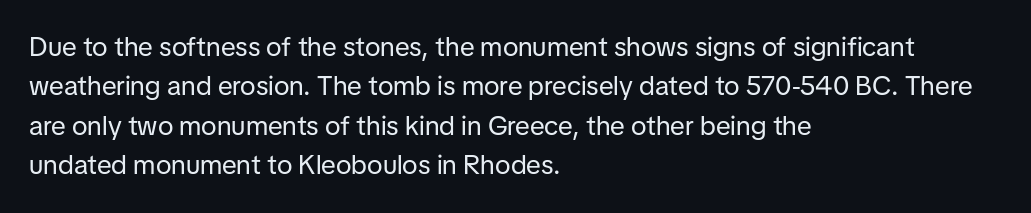
Q: Is the text bold? A: No.
Q: Is the text italic (slanted)? A: No, it is upright.
Q: Is the text underlined? A: No.
Q: How is the paragraph aligned? A: Left-aligned.
Q: Is the spacing between letters normal or unusually wide? A: Normal.
Q: Is the spacing between lines tight, normal or loose? A: Normal.
